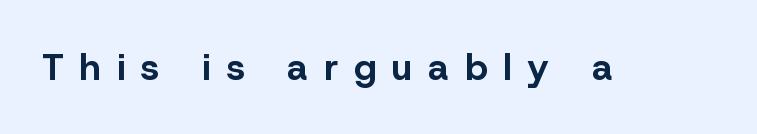
The image shows 37 px bold sans-serif type, upright; set unusually wide letter spacing (+0.43 em), not underlined; low stroke contrast and a medium x-height.
